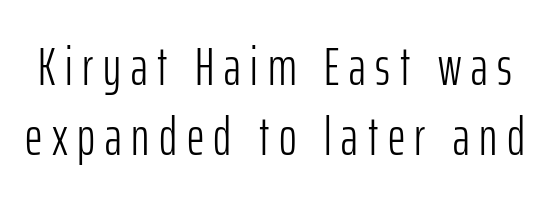
{"serif": "no", "italic": "no", "bold": "no", "weight": "light", "width": "condensed", "stroke_contrast": "low", "x_height": "medium", "monospaced": "no", "underline": "no", "line_spacing": "normal", "line_spacing_ratio": 1.29, "glyph_px": 54}
